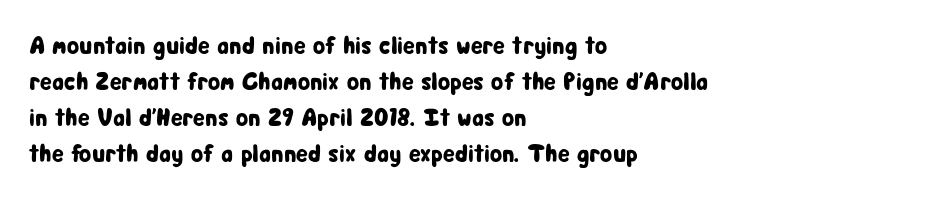
Q: Is the text italic (slanted)? A: No, it is upright.
Q: Is the text underlined? A: No.
Q: How is the paragraph aligned? A: Left-aligned.
Q: Is the spacing between letters normal or unusually wide? A: Normal.
Q: Is the spacing between lines tight, normal or loose? A: Normal.
